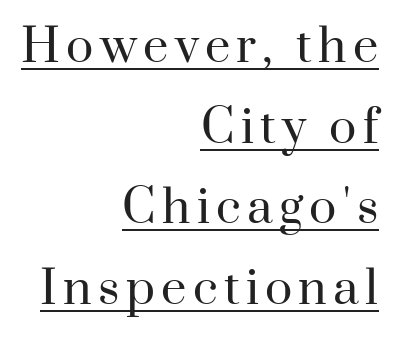
Underlined type. Vertical stems look standard width or narrower in stroke. Here the designer chose a conventional face with non-uniform glyph widths. Each letter's strokes conclude with small projecting serifs.
